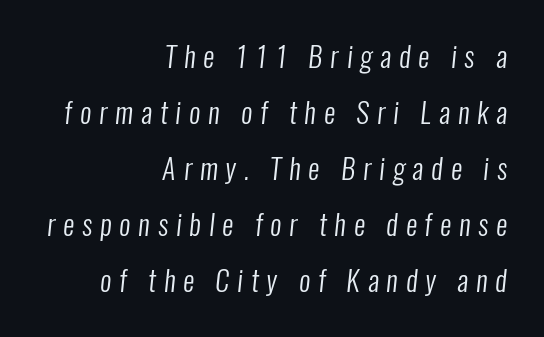
The image shows 28 px regular-weight, condensed sans-serif type; set right-aligned, loose line spacing (2.0x), unusually wide letter spacing (+0.28 em), not underlined; low stroke contrast and a medium x-height.
